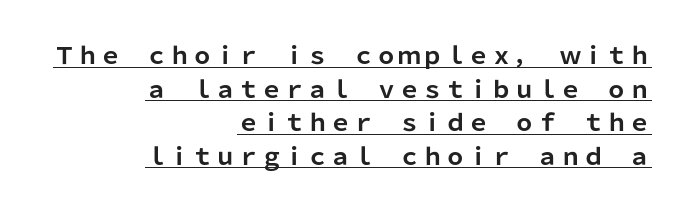
The image shows 23 px bold type, upright; set right-aligned, normal line spacing (1.46x), normal letter spacing, underlined.
